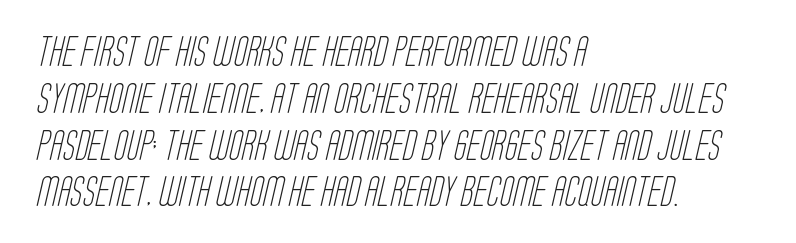
Q: Is the text bold? A: No.
Q: Is the typeface a serif or a sans-serif typeface? A: Sans-serif.
Q: Is the text underlined? A: No.
Q: How is the paragraph aligned? A: Left-aligned.
Q: Is the spacing between letters normal or unusually wide? A: Normal.
Q: Is the spacing between lines tight, normal or loose? A: Normal.
Q: Width (condensed, normal, or wide)? A: Condensed.
Q: Stroke contrast? A: Low.
Q: x-height? A: Large.
Q: Monospaced? A: No.
